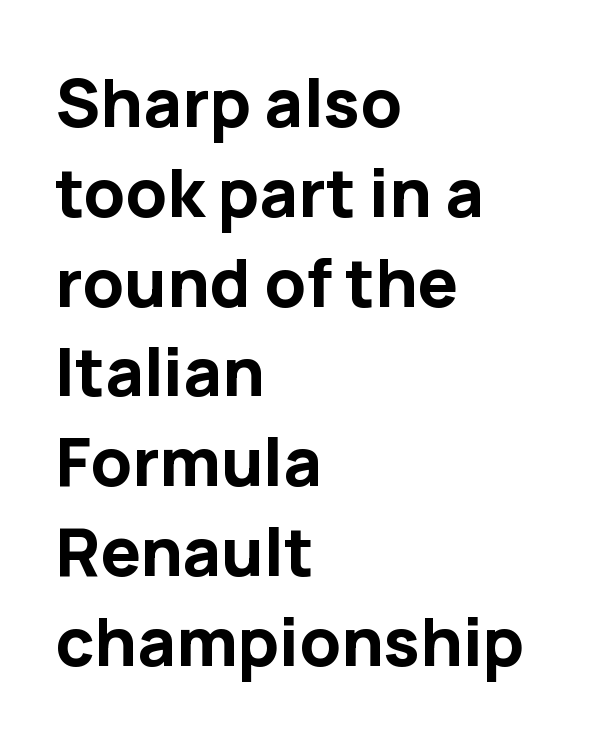
Q: Is the text bold? A: Yes.
Q: Is the text italic (slanted)? A: No, it is upright.
Q: Is the typeface a serif or a sans-serif typeface? A: Sans-serif.
Q: Is the text underlined? A: No.
Q: How is the paragraph aligned? A: Left-aligned.
Q: Is the spacing between letters normal or unusually wide? A: Normal.
Q: Is the spacing between lines tight, normal or loose? A: Normal.
Q: Width (condensed, normal, or wide)? A: Normal.
Q: Stroke contrast? A: Low.
Q: x-height? A: Medium.
Q: Monospaced? A: No.
